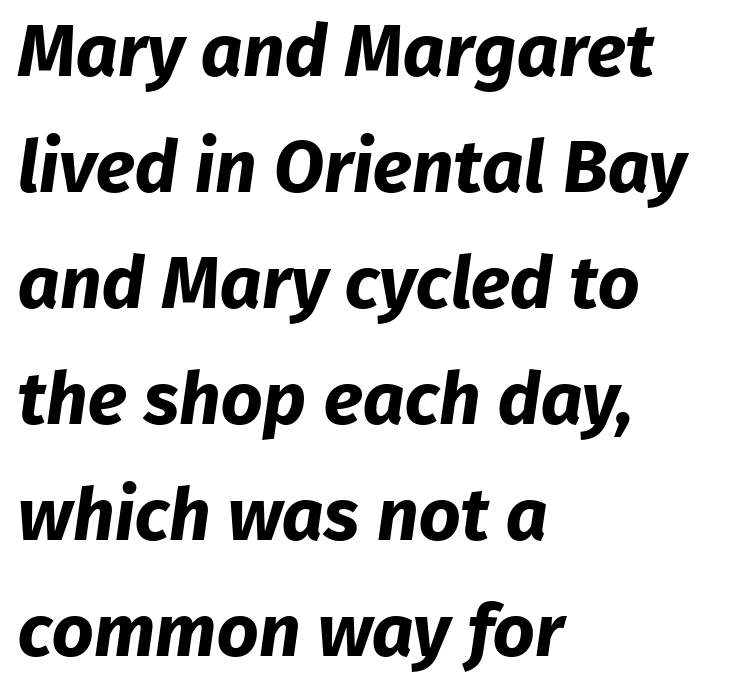
Typographically, this falls in the sans-serif category. Glance below the letters and you will spot only blank space. The passage shown has conventional tracking throughout. Weight: bold.
